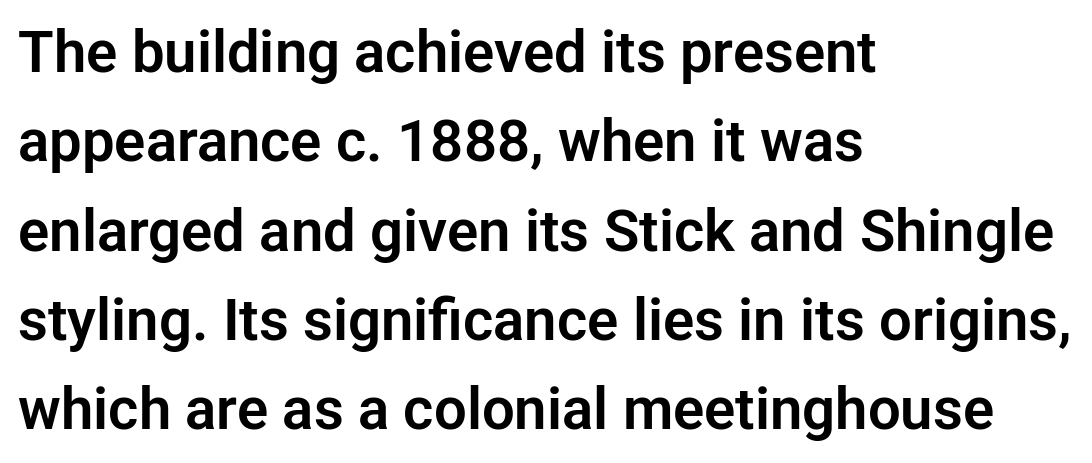
Q: Is the text italic (slanted)? A: No, it is upright.
Q: Is the typeface a serif or a sans-serif typeface? A: Sans-serif.
Q: Is the text underlined? A: No.
Q: How is the paragraph aligned? A: Left-aligned.
Q: Is the spacing between letters normal or unusually wide? A: Normal.
Q: Is the spacing between lines tight, normal or loose? A: Normal.
Q: Width (condensed, normal, or wide)? A: Normal.
Q: Stroke contrast? A: Low.
Q: x-height? A: Medium.
Q: Monospaced? A: No.
